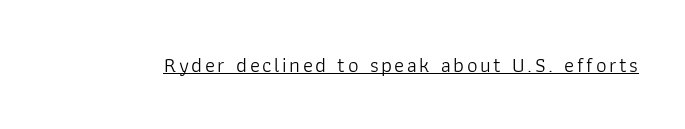
The image shows 21 px text type, upright; set underlined.
